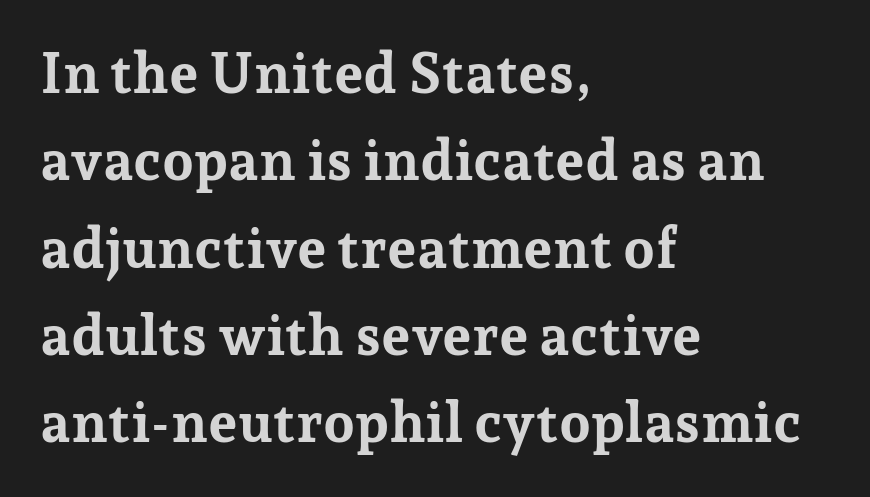
{"serif": "yes", "italic": "no", "bold": "yes", "weight": "bold", "width": "normal", "stroke_contrast": "low", "x_height": "medium", "monospaced": "no", "underline": "no", "align": "left", "line_spacing": "normal", "line_spacing_ratio": 1.56, "letter_spacing": "normal", "letter_spacing_em": 0.0, "glyph_px": 56}
